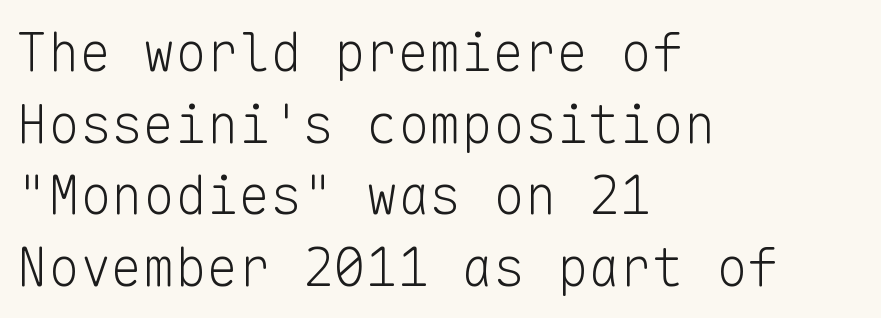
Q: Is the text bold? A: No.
Q: Is the text italic (slanted)? A: No, it is upright.
Q: Is the typeface a serif or a sans-serif typeface? A: Sans-serif.
Q: Is the text underlined? A: No.
Q: How is the paragraph aligned? A: Left-aligned.
Q: Is the spacing between letters normal or unusually wide? A: Normal.
Q: Is the spacing between lines tight, normal or loose? A: Normal.
Q: Width (condensed, normal, or wide)? A: Normal.
Q: Stroke contrast? A: Low.
Q: x-height? A: Medium.
Q: Monospaced? A: Yes.
